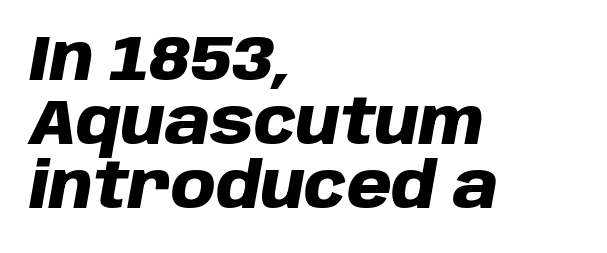
Q: Is the text bold? A: Yes.
Q: Is the text italic (slanted)? A: Yes, it leans right by about 10 degrees.
Q: Is the text underlined? A: No.
Q: How is the paragraph aligned? A: Left-aligned.
Q: Is the spacing between letters normal or unusually wide? A: Normal.
Q: Is the spacing between lines tight, normal or loose? A: Tight.
Q: Width (condensed, normal, or wide)? A: Normal.
Q: Stroke contrast? A: Low.
Q: x-height? A: Large.
Q: Monospaced? A: No.
